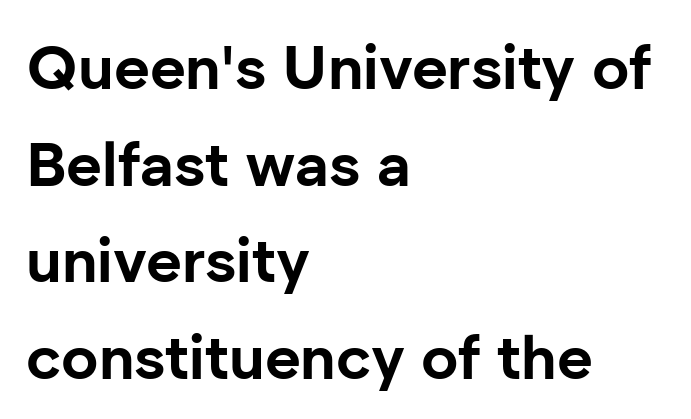
Q: Is the text bold? A: Yes.
Q: Is the text italic (slanted)? A: No, it is upright.
Q: Is the typeface a serif or a sans-serif typeface? A: Sans-serif.
Q: Is the text underlined? A: No.
Q: How is the paragraph aligned? A: Left-aligned.
Q: Is the spacing between letters normal or unusually wide? A: Normal.
Q: Is the spacing between lines tight, normal or loose? A: Normal.
Q: Width (condensed, normal, or wide)? A: Normal.
Q: Stroke contrast? A: Low.
Q: x-height? A: Medium.
Q: Monospaced? A: No.
